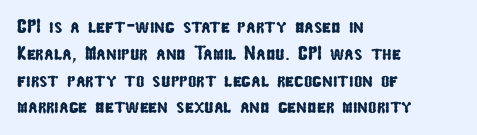
The image shows 20 px text type; set left-aligned, normal line spacing (1.34x), normal letter spacing, not underlined.
